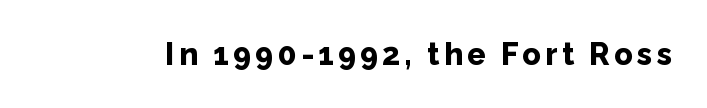
The image shows 31 px bold sans-serif type, upright; set not underlined; low stroke contrast and a medium x-height.
